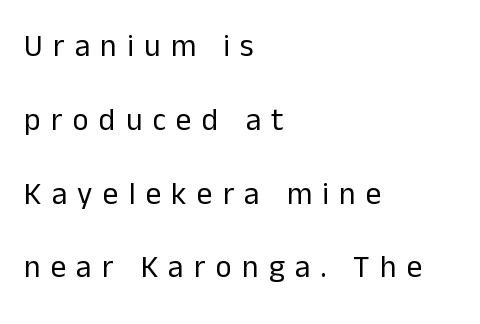
Q: Is the text bold? A: No.
Q: Is the text italic (slanted)? A: No, it is upright.
Q: Is the typeface a serif or a sans-serif typeface? A: Sans-serif.
Q: Is the text underlined? A: No.
Q: How is the paragraph aligned? A: Left-aligned.
Q: Is the spacing between letters normal or unusually wide? A: Unusually wide.
Q: Is the spacing between lines tight, normal or loose? A: Loose.
Q: Width (condensed, normal, or wide)? A: Normal.
Q: Stroke contrast? A: Low.
Q: x-height? A: Medium.
Q: Monospaced? A: No.
